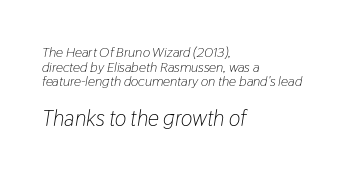
{"italic": "yes", "lean": "right", "slant_degrees": 9, "bold": "no", "underline": "no", "align": "left", "line_spacing": "tight", "line_spacing_ratio": 1.04, "letter_spacing": "normal", "letter_spacing_em": 0.0, "larger_block": "second", "size_ratio": 1.57, "glyph_px": 22}
